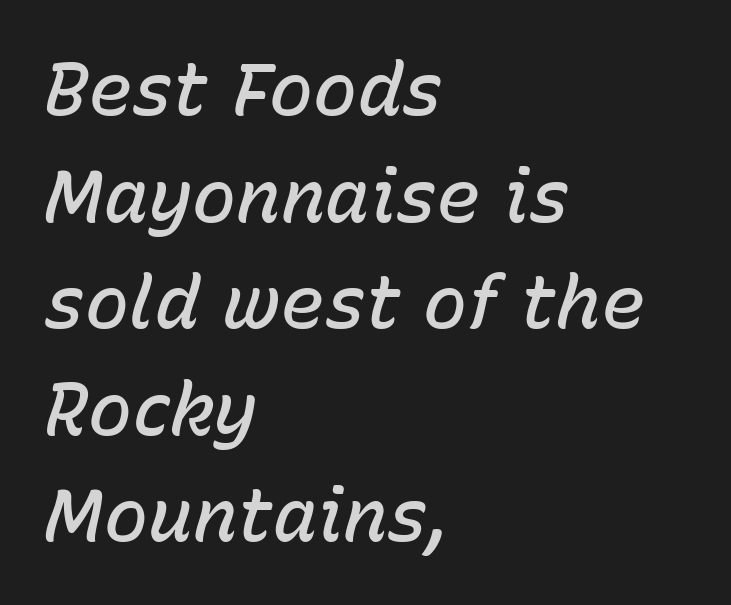
{"italic": "yes", "lean": "right", "slant_degrees": 15, "bold": "semi", "weight": "semibold", "width": "normal", "stroke_contrast": "low", "x_height": "medium", "monospaced": "no", "underline": "no", "align": "left", "line_spacing": "normal", "line_spacing_ratio": 1.44, "letter_spacing": "normal", "letter_spacing_em": 0.0, "glyph_px": 74}
